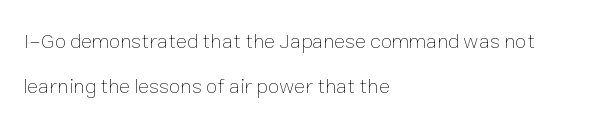
Q: Is the text bold? A: No.
Q: Is the text italic (slanted)? A: No, it is upright.
Q: Is the text underlined? A: No.
Q: How is the paragraph aligned? A: Left-aligned.
Q: Is the spacing between letters normal or unusually wide? A: Normal.
Q: Is the spacing between lines tight, normal or loose? A: Loose.
